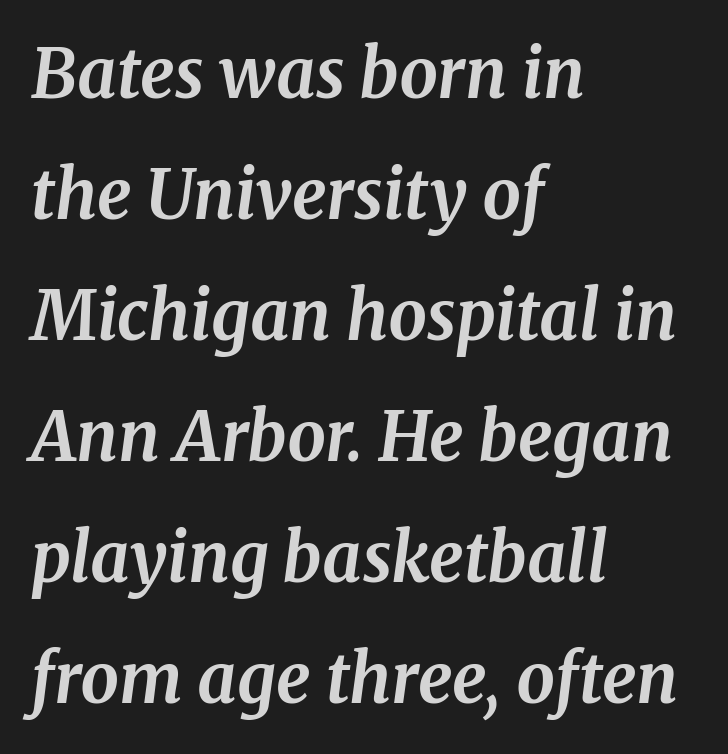
The image shows 68 px bold serif type, italic (leaning right); set left-aligned, line spacing 1.78x, normal letter spacing, not underlined; medium stroke contrast and a medium x-height.
